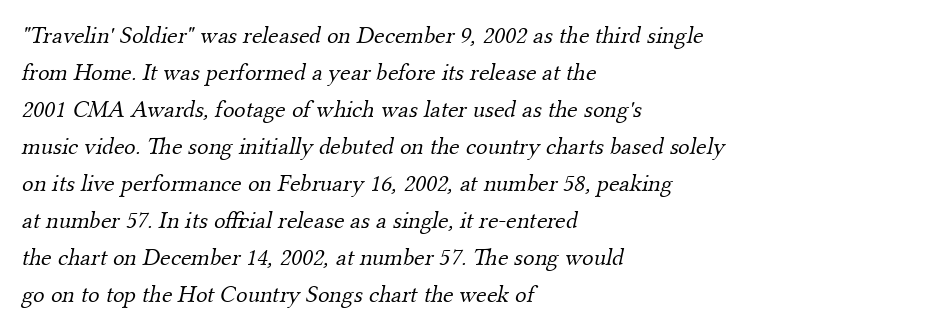
{"bold": "no", "underline": "no", "align": "left", "line_spacing": "normal", "line_spacing_ratio": 1.54, "letter_spacing": "normal", "letter_spacing_em": 0.0, "glyph_px": 24}
